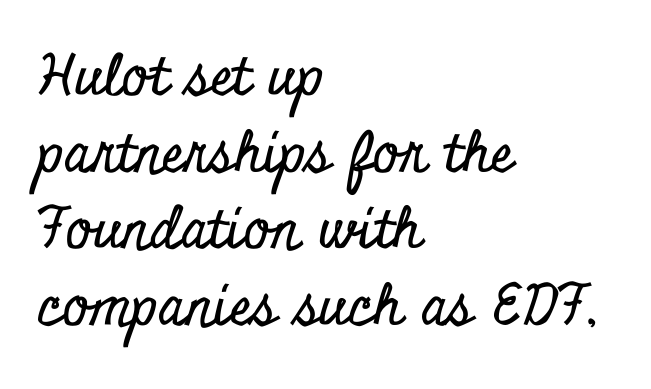
Think of a printed novel: that variable character pitch is what you see here. Short note: letters normally spaced. A clean baseline with only descenders dipping below it. Old-style or modern, the face here clearly has serifs.
